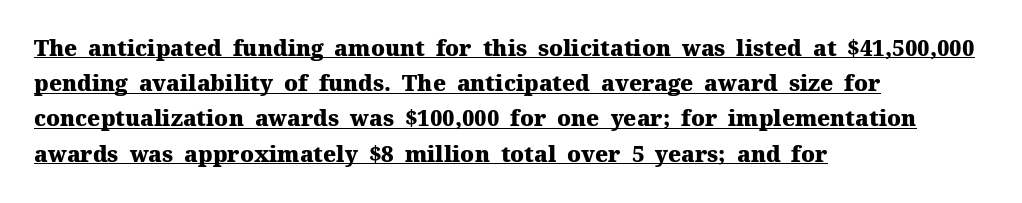
The compositor pushed each line to the left boundary. The lines sit at an ordinary, default distance from one another. Honestly, the underline is the first thing you notice here. Default kerning and tracking; the words read as compact shapes.
